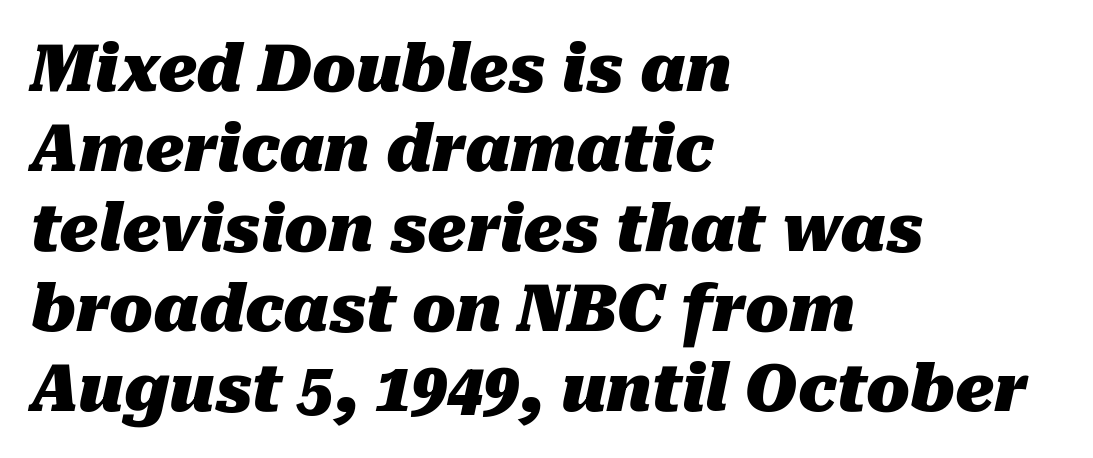
Note the varied advance widths — an 'i' is clearly narrower than an 'm'. The rows are spaced the way most documents space them. Does the lettering tilt? It does — this is italic. Set as a true bold cut, around the 700 mark. No extra tracking has been applied to these lines. In CSS terms this would be text-align: left.
